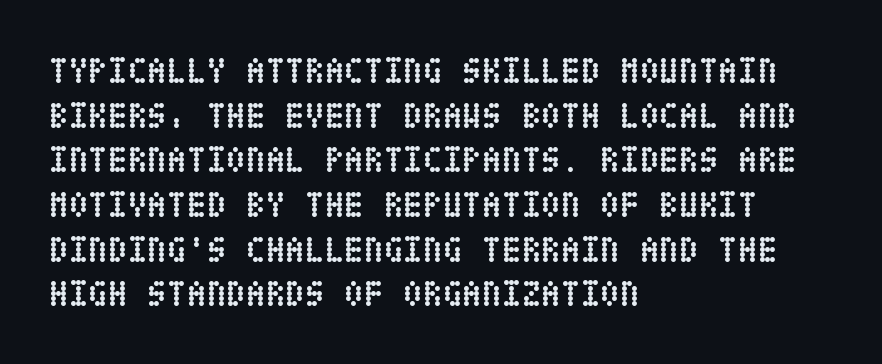
The image shows 36 px semibold, condensed type, upright; set left-aligned, line spacing 1.24x, normal letter spacing, not underlined; low stroke contrast and a large x-height.
